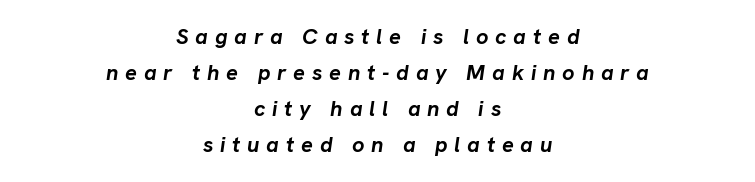
Inter-character spacing is expanded well beyond the font's built-in metrics. Its strokes are broad and dark, the hallmark of bold type. Compared with a flush-left layout, this one balances lines on the center instead. In terms of posture, this sample is oblique.
